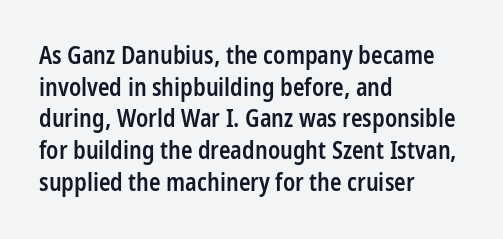
The image shows 24 px text type, upright; set left-aligned, normal line spacing (1.32x), normal letter spacing, not underlined.
